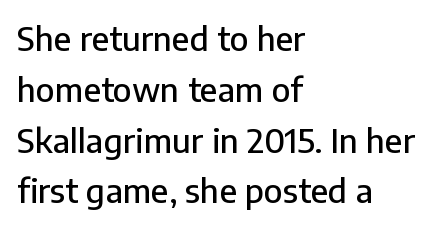
Any mark beneath the type? The region is blank. Leading: standard. The rendering uses natural spacing where letterforms have individual widths. Rendered with straight, roman letterforms. Type style note: lacks serifs.
